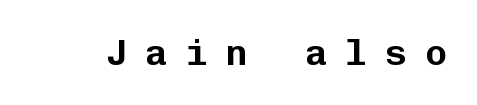
Serifs: no, the terminals of the letterforms are clean. Spacing verdict: monospaced, one width for all characters. The area under the type is left untouched. Display-style spreading of the glyphs; the letterfit is very open. No italicization has been applied; the sample stays upright.
